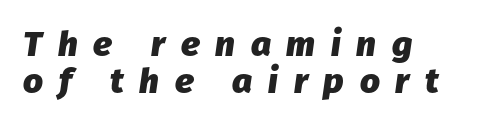
Spacing verdict: proportional, widths tailored to each character. Summary of weight: heavy, a full bold. The passage shown is not underscored anywhere. Layout note: lines flush left. Each word looks stretched out because of the extra space between its letters.
